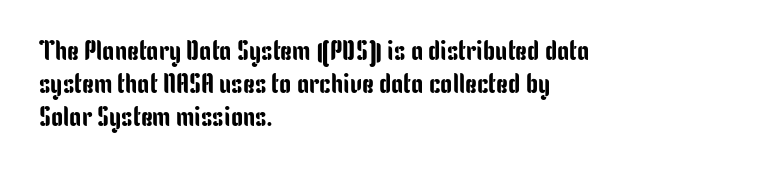
No extra tracking has been applied to these lines. Check the space under the baseline: it is left empty. The font's upright variant was chosen for this text. Casual observation: everything's shoved over to the left.
